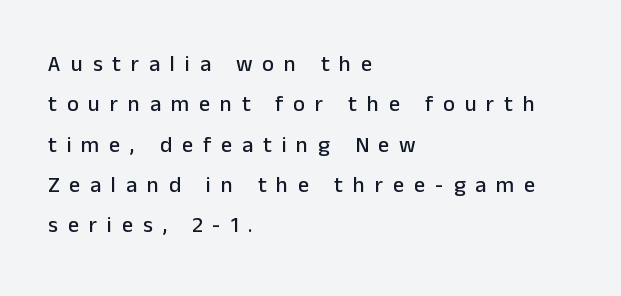
{"italic": "no", "underline": "no", "align": "left", "line_spacing_ratio": 1.83, "letter_spacing": "wide", "letter_spacing_em": 0.45, "glyph_px": 22}
